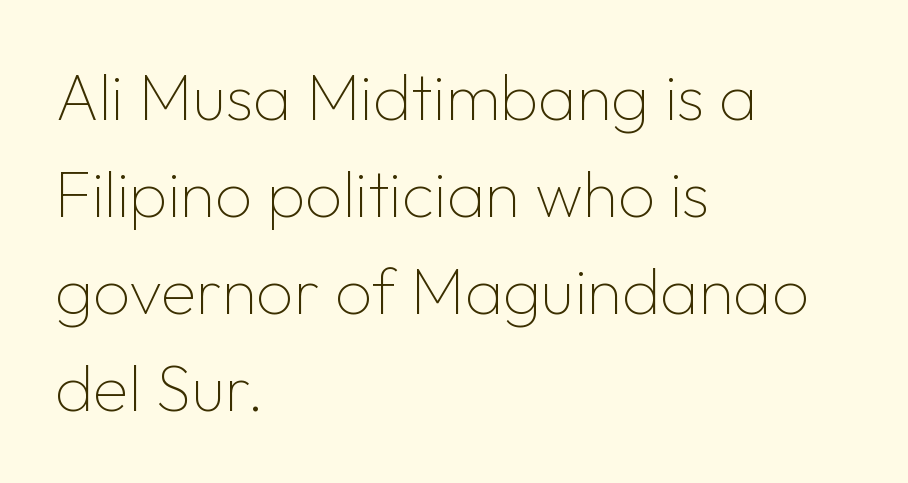
The image shows 65 px thin sans-serif type, upright; set left-aligned, normal line spacing (1.49x), normal letter spacing, not underlined; low stroke contrast and a medium x-height.
